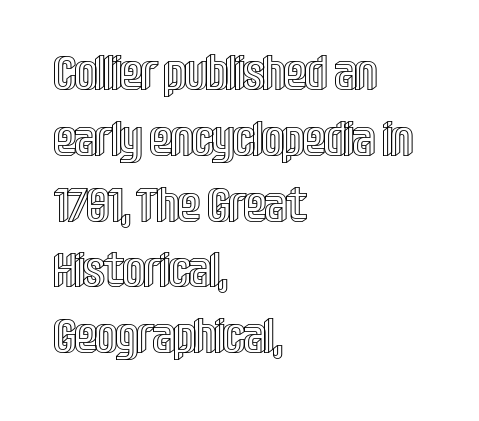
Q: Is the text italic (slanted)? A: No, it is upright.
Q: Is the text underlined? A: No.
Q: How is the paragraph aligned? A: Left-aligned.
Q: Is the spacing between letters normal or unusually wide? A: Normal.
Q: Is the spacing between lines tight, normal or loose? A: Normal.
Q: Width (condensed, normal, or wide)? A: Condensed.
Q: x-height? A: Large.
Q: Monospaced? A: No.
